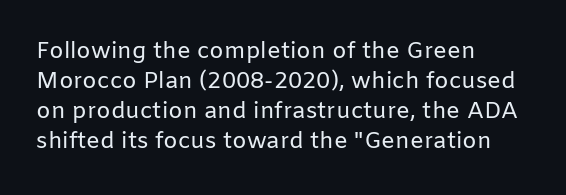
The image shows 23 px text type, upright; set left-aligned, normal line spacing (1.31x), normal letter spacing, not underlined.
